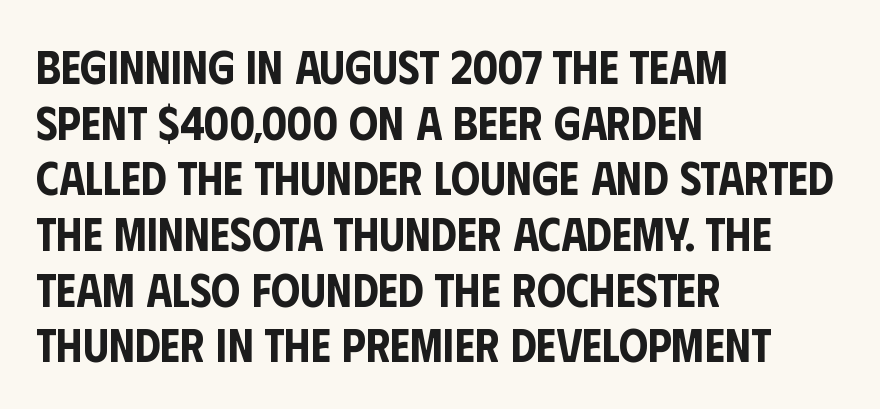
Q: Is the text italic (slanted)? A: No, it is upright.
Q: Is the typeface a serif or a sans-serif typeface? A: Sans-serif.
Q: Is the text underlined? A: No.
Q: How is the paragraph aligned? A: Left-aligned.
Q: Is the spacing between letters normal or unusually wide? A: Normal.
Q: Width (condensed, normal, or wide)? A: Condensed.
Q: Stroke contrast? A: Low.
Q: x-height? A: Large.
Q: Monospaced? A: No.
